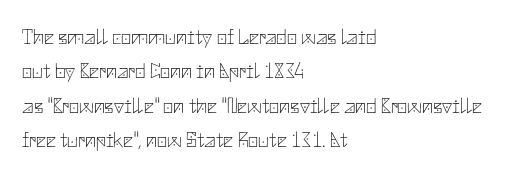
The image shows 22 px text type, upright; set left-aligned, normal line spacing (1.56x), normal letter spacing, not underlined.
